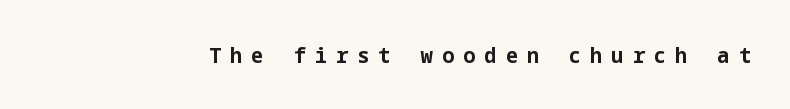
The image shows 22 px bold type, upright; set unusually wide letter spacing (+0.4 em), not underlined.
